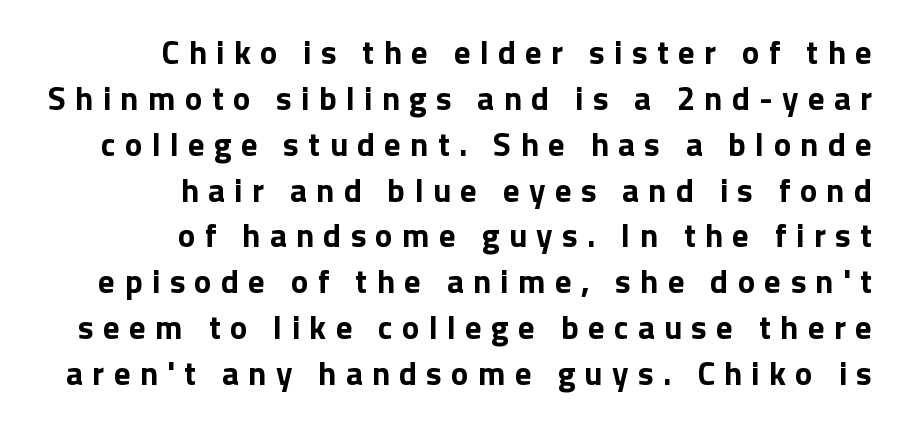
A flush-right, rag-left setting is used for this passage. Successive baselines arrive at the customary interval. This rendering employs a face without finishing strokes, i.e., a sans-serif. This sample uses an upright cut, with every glyph sitting square on the baseline.
